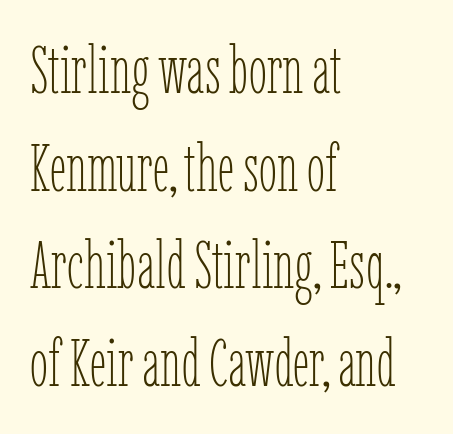
Any mark beneath the type? The region is blank. Think standard paragraph weight, or any step lighter than that. Look at the tracking — it's just the regular setting, nothing added. The specimen reads as upright at a glance. In terms of leading, this rendering sits right in the middle. The lines in this sample share a left origin and differ only in where they stop.
